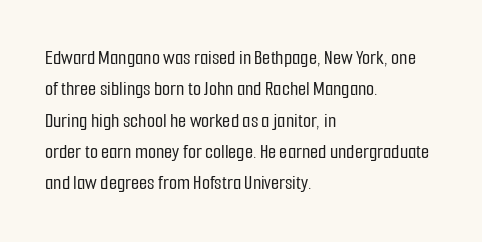
The compositor pushed each line to the left boundary. The designer left line spacing at the default. The rendering keeps characters at their native spacing. No italicization has been applied; the sample stays upright. Clear beneath every line of the passage.
